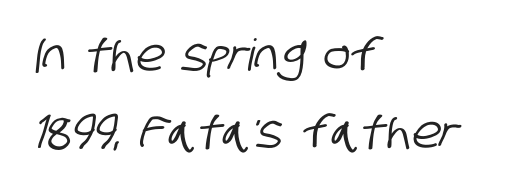
Q: Is the typeface a serif or a sans-serif typeface? A: Sans-serif.
Q: Is the text underlined? A: No.
Q: How is the paragraph aligned? A: Left-aligned.
Q: Is the spacing between letters normal or unusually wide? A: Normal.
Q: Width (condensed, normal, or wide)? A: Condensed.
Q: Stroke contrast? A: Low.
Q: x-height? A: Large.
Q: Monospaced? A: No.
